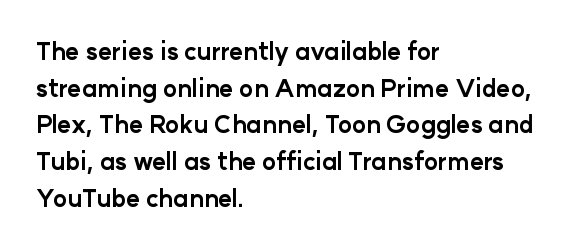
A typesetter would call this zero additional tracking. The letters stand upright; this is a roman face. Regular leading. The passage is arranged the way most books set body copy — flush left. Rule under the text: the space is simply empty. Strokes here are thick enough to call this a true bold.
